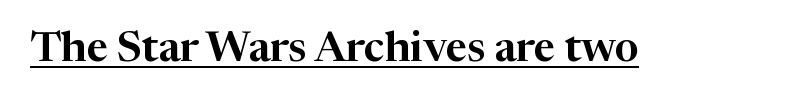
{"serif": "yes", "italic": "no", "width": "normal", "stroke_contrast": "high", "x_height": "medium", "monospaced": "no", "underline": "yes", "letter_spacing": "normal", "letter_spacing_em": 0.0, "glyph_px": 42}
